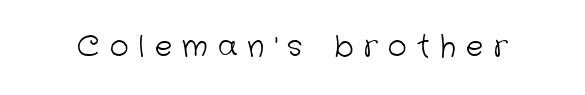
Q: Is the text bold? A: No.
Q: Is the typeface a serif or a sans-serif typeface? A: Sans-serif.
Q: Is the text underlined? A: No.
Q: Is the spacing between letters normal or unusually wide? A: Unusually wide.
Q: Width (condensed, normal, or wide)? A: Normal.
Q: Stroke contrast? A: Low.
Q: x-height? A: Medium.
Q: Monospaced? A: No.
